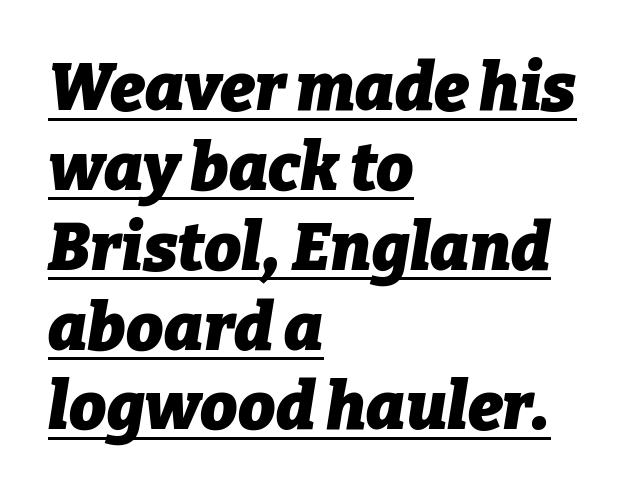
The image shows 66 px heavy type, italic (leaning right); set left-aligned, line spacing 1.21x, normal letter spacing, underlined; low stroke contrast and a medium x-height.
